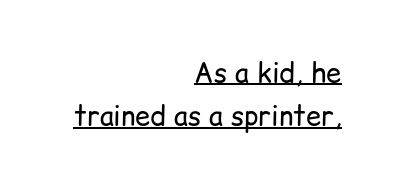
Upright lettering throughout. This sample uses plain, unmodified letter spacing. The block of text has a typical density, with ordinary space between rows. The typesetter has applied underlining to the passage shown. Stroke thickness stays within the range of a standard reading face or lighter.
